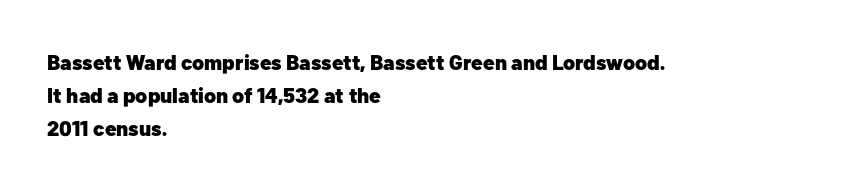
Q: Is the text bold? A: Yes.
Q: Is the text italic (slanted)? A: No, it is upright.
Q: Is the text underlined? A: No.
Q: How is the paragraph aligned? A: Left-aligned.
Q: Is the spacing between letters normal or unusually wide? A: Normal.
Q: Is the spacing between lines tight, normal or loose? A: Normal.
